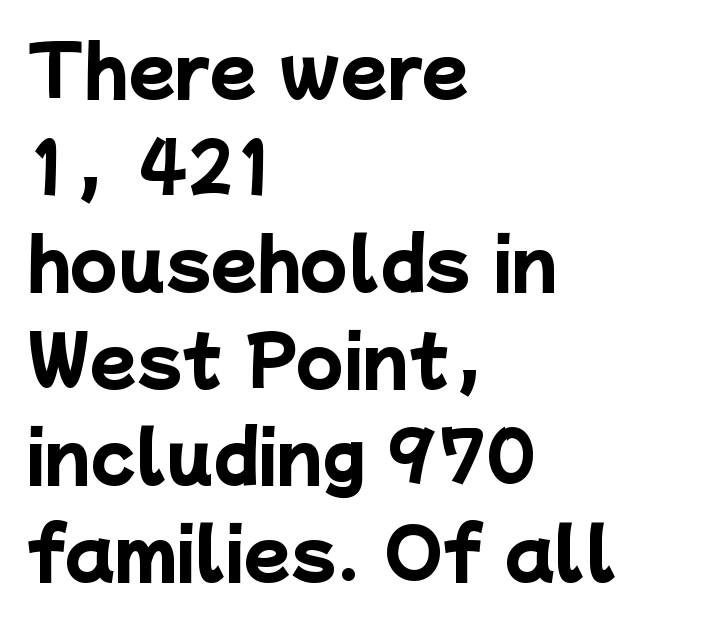
{"serif": "no", "bold": "yes", "weight": "heavy", "width": "normal", "stroke_contrast": "low", "x_height": "medium", "monospaced": "no", "underline": "no", "align": "left", "line_spacing": "normal", "line_spacing_ratio": 1.42, "letter_spacing": "normal", "letter_spacing_em": 0.0, "glyph_px": 68}
